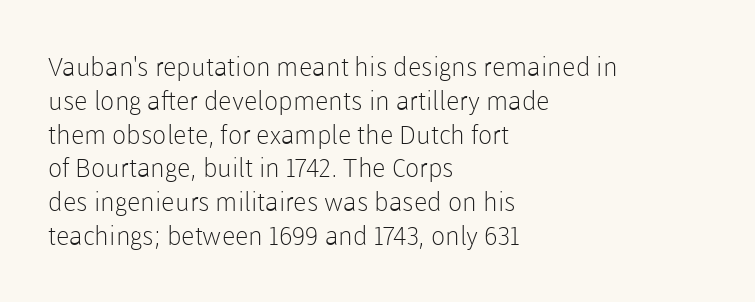
{"italic": "no", "bold": "no", "underline": "no", "align": "left", "line_spacing": "normal", "line_spacing_ratio": 1.3, "letter_spacing": "normal", "letter_spacing_em": 0.0, "glyph_px": 26}
